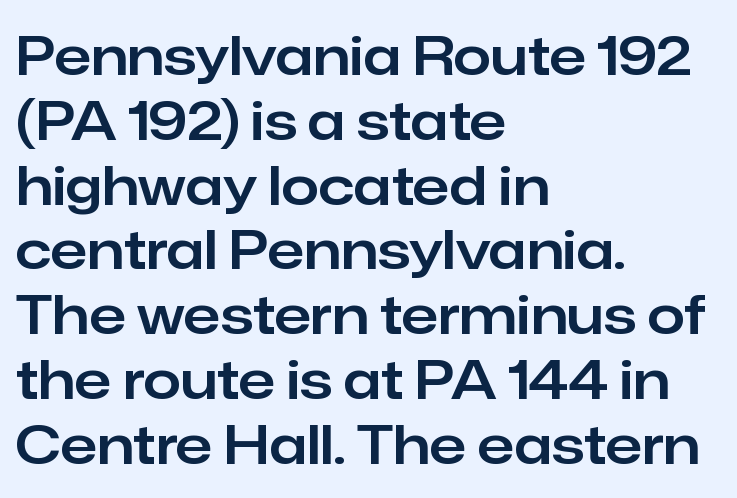
Q: Is the text italic (slanted)? A: No, it is upright.
Q: Is the typeface a serif or a sans-serif typeface? A: Sans-serif.
Q: Is the text underlined? A: No.
Q: How is the paragraph aligned? A: Left-aligned.
Q: Is the spacing between letters normal or unusually wide? A: Normal.
Q: Width (condensed, normal, or wide)? A: Normal.
Q: Stroke contrast? A: Low.
Q: x-height? A: Medium.
Q: Monospaced? A: No.
